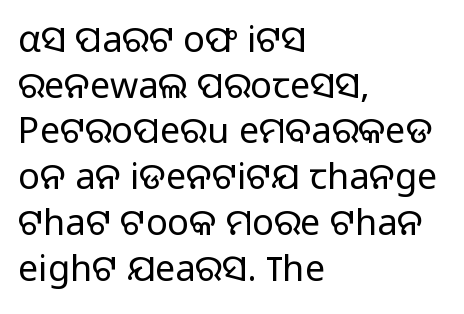
The image shows 36 px light sans-serif type, upright; set left-aligned, normal line spacing (1.27x), normal letter spacing, not underlined; low stroke contrast and a medium x-height.
